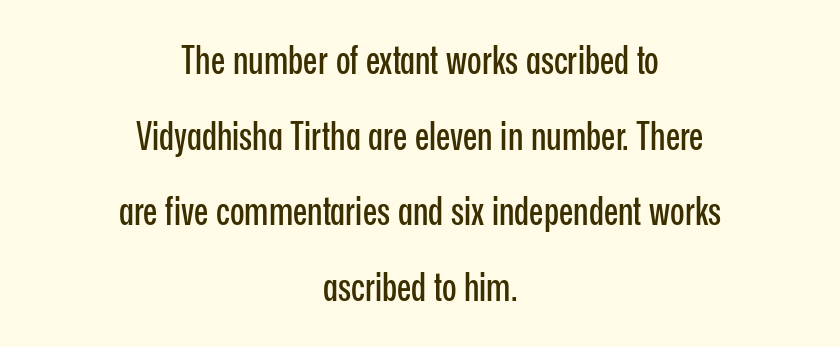
Q: Is the text italic (slanted)? A: No, it is upright.
Q: Is the typeface a serif or a sans-serif typeface? A: Sans-serif.
Q: Is the text underlined? A: No.
Q: How is the paragraph aligned? A: Centered.
Q: Is the spacing between letters normal or unusually wide? A: Normal.
Q: Is the spacing between lines tight, normal or loose? A: Loose.
Q: Width (condensed, normal, or wide)? A: Condensed.
Q: Stroke contrast? A: Low.
Q: x-height? A: Medium.
Q: Monospaced? A: No.
